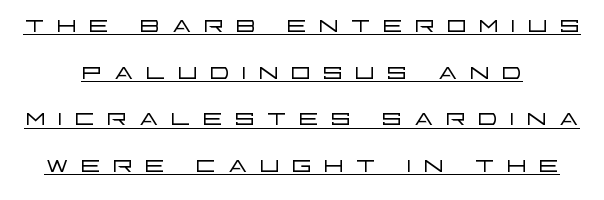
{"serif": "no", "italic": "no", "bold": "no", "weight": "light", "width": "wide", "stroke_contrast": "low", "x_height": "large", "monospaced": "no", "underline": "yes", "align": "center", "line_spacing": "normal", "line_spacing_ratio": 1.46, "letter_spacing": "wide", "letter_spacing_em": 0.33, "glyph_px": 32}
